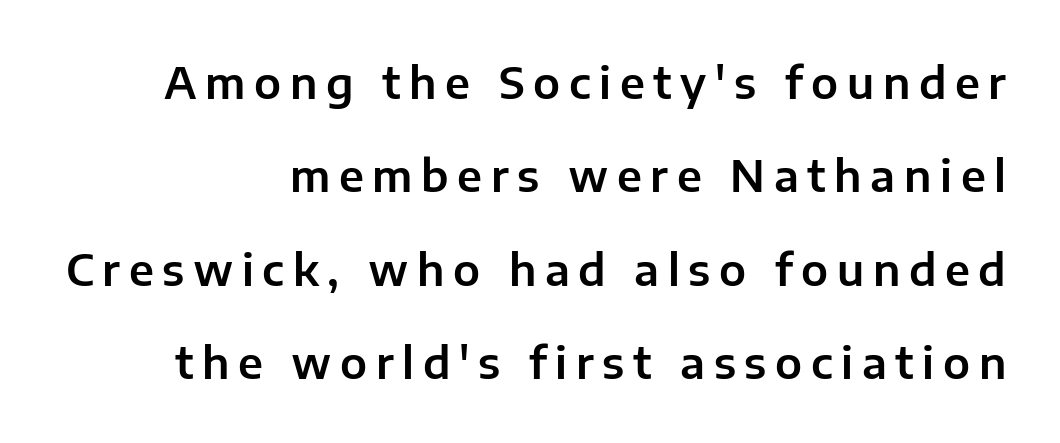
{"serif": "no", "italic": "no", "width": "normal", "stroke_contrast": "low", "x_height": "medium", "monospaced": "no", "underline": "no", "align": "right", "line_spacing": "loose", "line_spacing_ratio": 2.17, "letter_spacing": "wide", "letter_spacing_em": 0.2, "glyph_px": 43}
